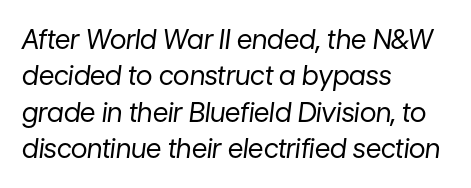
{"italic": "yes", "lean": "right", "slant_degrees": 7, "bold": "no", "underline": "no", "align": "left", "line_spacing": "normal", "line_spacing_ratio": 1.35, "letter_spacing": "normal", "letter_spacing_em": 0.0, "glyph_px": 27}
